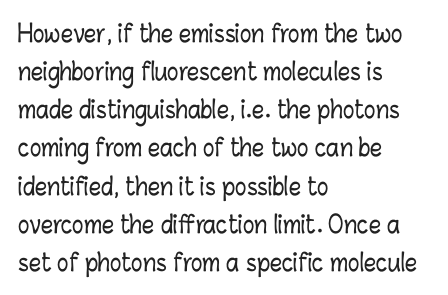
{"italic": "no", "underline": "no", "align": "left", "line_spacing": "normal", "line_spacing_ratio": 1.59, "letter_spacing": "normal", "letter_spacing_em": 0.0, "glyph_px": 24}
